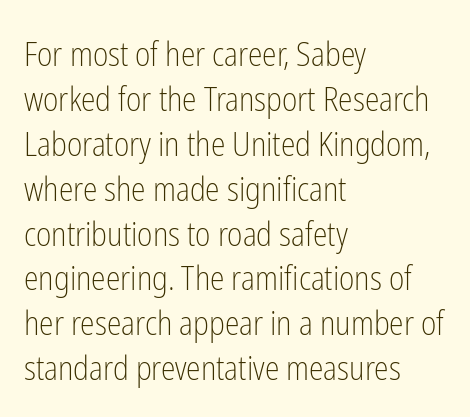
Notice how the stems are strictly vertical — no italics here. These lines are set flush left with a ragged right edge. A sans-serif font was chosen for this passage. How would I describe the line gaps? Plain and ordinary. Clear beneath every line of the passage.
